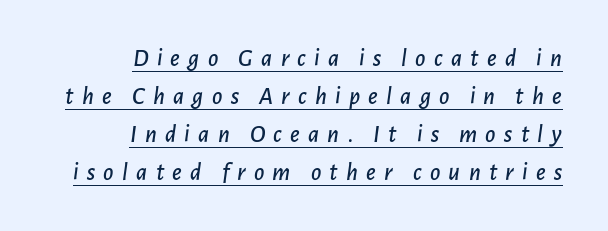
Q: Is the text italic (slanted)? A: Yes, it leans right by about 7 degrees.
Q: Is the text underlined? A: Yes.
Q: How is the paragraph aligned? A: Right-aligned.
Q: Is the spacing between letters normal or unusually wide? A: Unusually wide.
Q: Is the spacing between lines tight, normal or loose? A: Normal.
